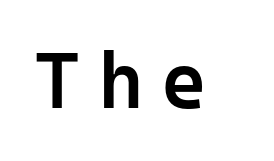
The image shows 79 px semibold sans-serif type, upright, monospaced; set unusually wide letter spacing (+0.22 em), not underlined; low stroke contrast and a medium x-height.
